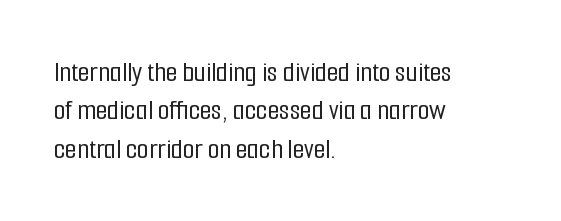
The image shows 30 px condensed sans-serif type, upright; set left-aligned, normal line spacing (1.28x), normal letter spacing, not underlined; low stroke contrast and a medium x-height.
